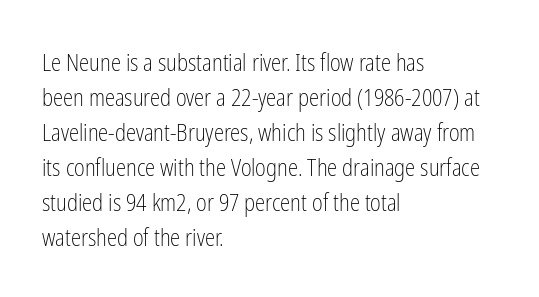
{"italic": "no", "bold": "no", "underline": "no", "align": "left", "line_spacing": "normal", "line_spacing_ratio": 1.52, "letter_spacing": "normal", "letter_spacing_em": 0.0, "glyph_px": 23}
